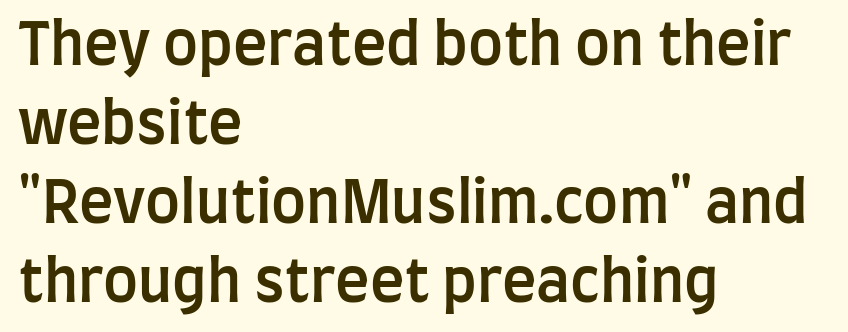
{"serif": "no", "italic": "no", "bold": "semi", "weight": "semibold", "width": "condensed", "stroke_contrast": "low", "x_height": "large", "monospaced": "no", "underline": "no", "align": "left", "line_spacing": "normal", "line_spacing_ratio": 1.36, "letter_spacing": "normal", "letter_spacing_em": 0.0, "glyph_px": 58}
